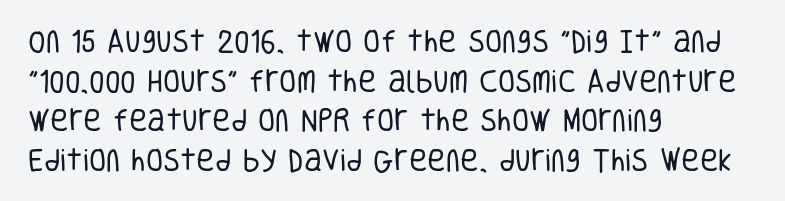
The image shows 25 px text type, upright; set left-aligned, normal line spacing (1.59x), normal letter spacing, not underlined.
